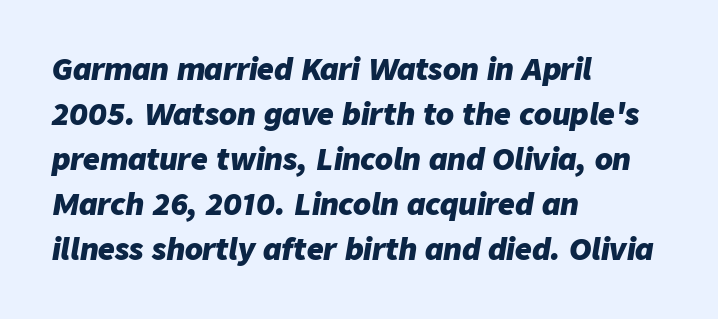
The image shows 29 px heavy type, italic (leaning right); set left-aligned, normal line spacing (1.55x), normal letter spacing, not underlined; low stroke contrast and a medium x-height.
